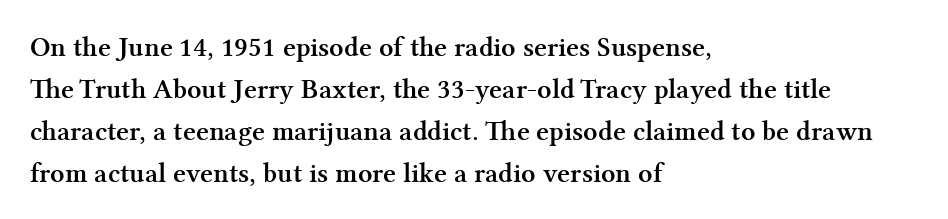
You can tell it's not italic because the verticals are truly vertical. Summary of weight: heavy, a full bold. Classification — serif. Whoever set this chose a conventional vertical rhythm.
